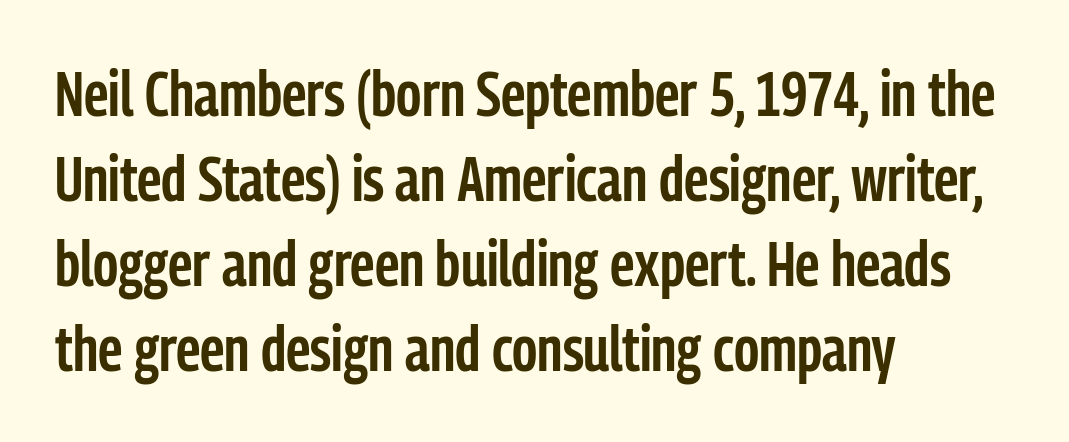
{"serif": "no", "italic": "no", "bold": "semi", "weight": "semibold", "width": "condensed", "stroke_contrast": "low", "x_height": "medium", "monospaced": "no", "underline": "no", "align": "left", "line_spacing": "normal", "line_spacing_ratio": 1.35, "letter_spacing": "normal", "letter_spacing_em": 0.0, "glyph_px": 63}
